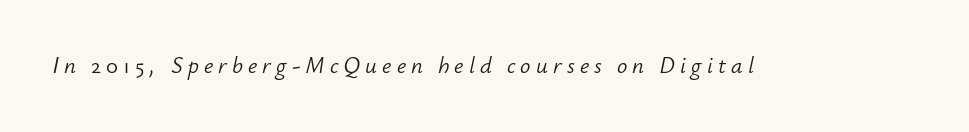
{"italic": "yes", "lean": "right", "slant_degrees": 12, "bold": "no", "underline": "no", "letter_spacing": "wide", "letter_spacing_em": 0.22, "glyph_px": 23}
